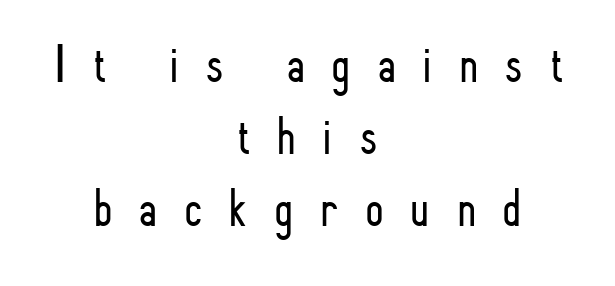
Each row of text sits above clean, open space. Note the varied advance widths — an 'i' is clearly narrower than an 'm'. Visually the block forms a symmetrical silhouette, jagged on both flanks. Compared with typical paragraphs, the rows here are spaced about the same. Does extra space separate the letters? Yes, quite a lot of it.
